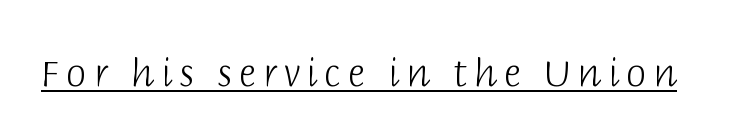
Q: Is the text bold? A: No.
Q: Is the text italic (slanted)? A: No, it is upright.
Q: Is the typeface a serif or a sans-serif typeface? A: Sans-serif.
Q: Is the text underlined? A: Yes.
Q: Width (condensed, normal, or wide)? A: Normal.
Q: Stroke contrast? A: Low.
Q: x-height? A: Large.
Q: Monospaced? A: No.
